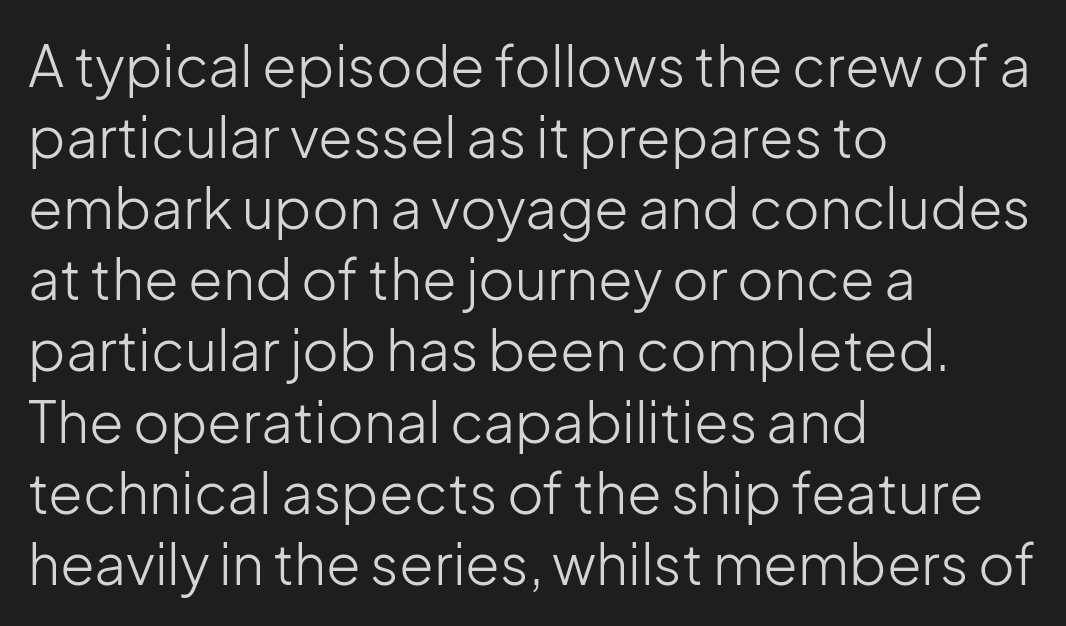
{"serif": "no", "italic": "no", "bold": "no", "weight": "light", "width": "normal", "stroke_contrast": "low", "x_height": "medium", "monospaced": "no", "underline": "no", "align": "left", "line_spacing": "normal", "line_spacing_ratio": 1.27, "letter_spacing": "normal", "letter_spacing_em": 0.0, "glyph_px": 56}
